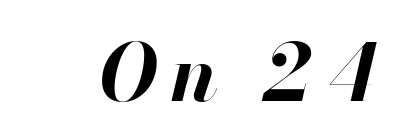
Q: Is the text bold? A: Yes.
Q: Is the text italic (slanted)? A: Yes, it leans right by about 13 degrees.
Q: Is the text underlined? A: No.
Q: Width (condensed, normal, or wide)? A: Normal.
Q: Stroke contrast? A: High.
Q: x-height? A: Small.
Q: Monospaced? A: No.
